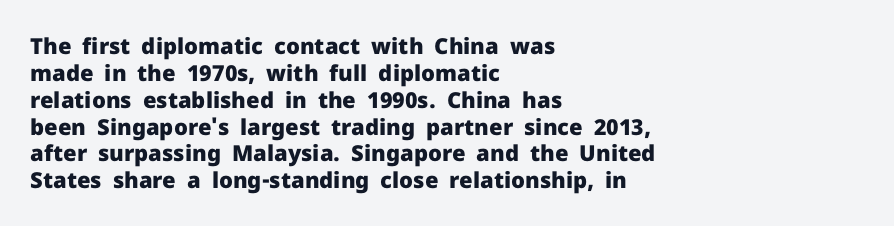
Q: Is the text bold? A: Yes.
Q: Is the text italic (slanted)? A: No, it is upright.
Q: Is the text underlined? A: No.
Q: How is the paragraph aligned? A: Left-aligned.
Q: Is the spacing between letters normal or unusually wide? A: Normal.
